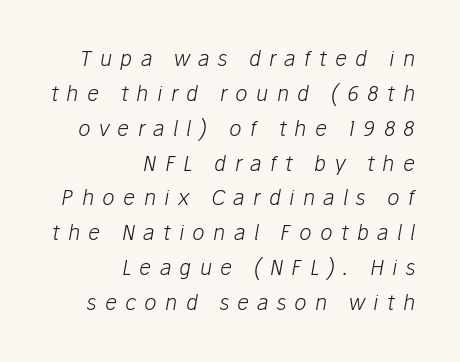
The whole block is typeset with a tilt. The passage shown is not bold in any degree. These lines are set flush right with a ragged left edge. Descender tails drop into unmarked territory.
